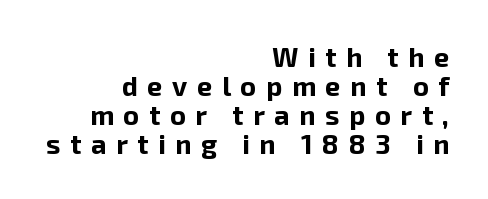
{"italic": "no", "bold": "yes", "underline": "no", "align": "right", "line_spacing": "tight", "line_spacing_ratio": 1.07, "letter_spacing": "wide", "letter_spacing_em": 0.36, "glyph_px": 27}
